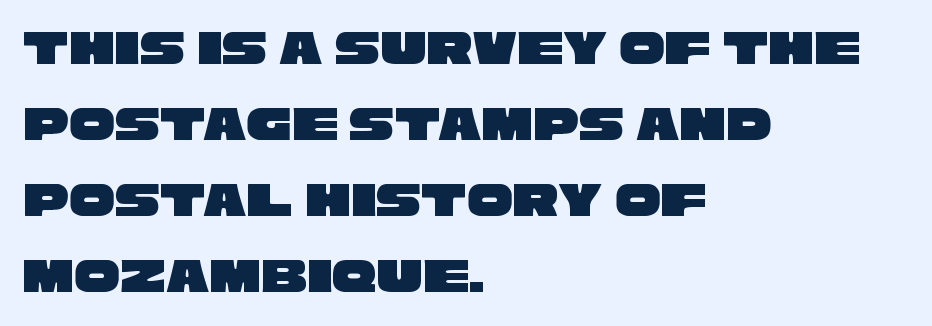
{"serif": "no", "width": "wide", "stroke_contrast": "low", "x_height": "large", "monospaced": "no", "underline": "no", "align": "left", "line_spacing": "normal", "line_spacing_ratio": 1.49, "letter_spacing": "normal", "letter_spacing_em": 0.0, "glyph_px": 51}
